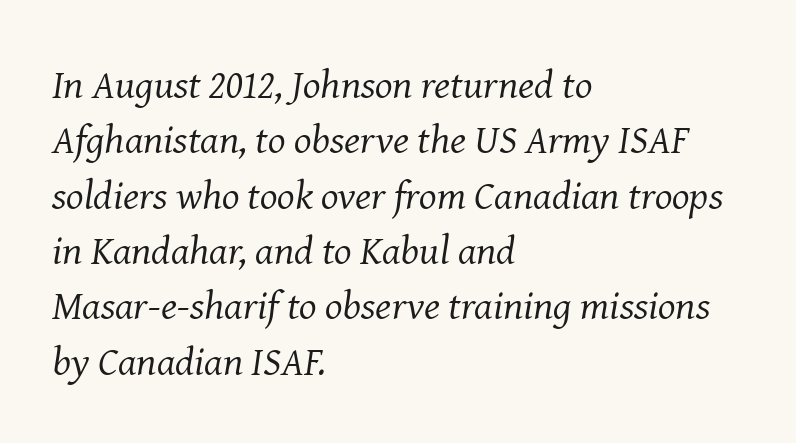
Check where the strokes stop: tiny serifs finish them off. Looks like regular typesetting: each glyph gets only the width it needs. The font sits on the lighter half of the weight spectrum, regular included. The leading is moderate, giving the passage an even texture.
